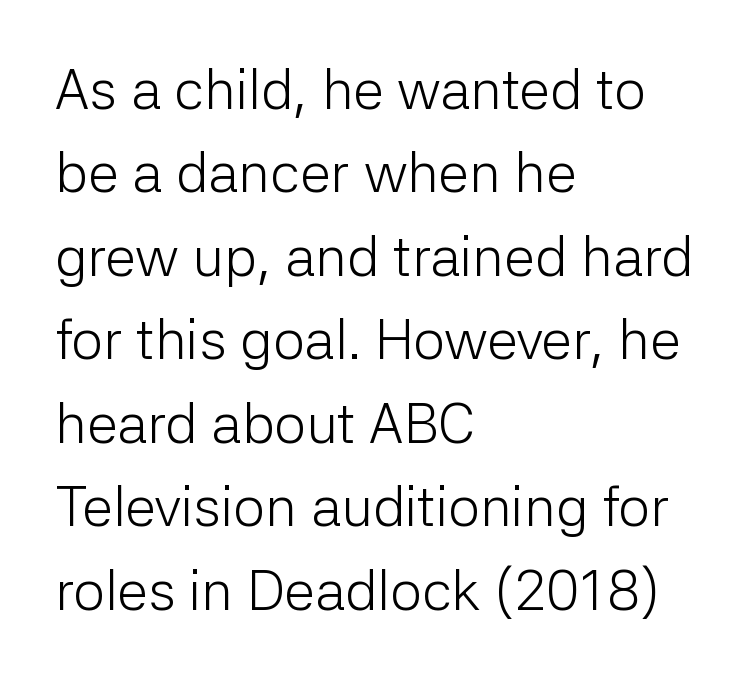
The horizontal fit of the characters is conventional and even. Decoration check: the copy has no underline. You could not count columns in this text — the font is proportionally spaced. Compared with a typical body face, this is equally light or lighter still. Does the copy run flush right? No — it runs flush left. Look at the bottom of the vertical strokes: they stop flat, with no serifs.
